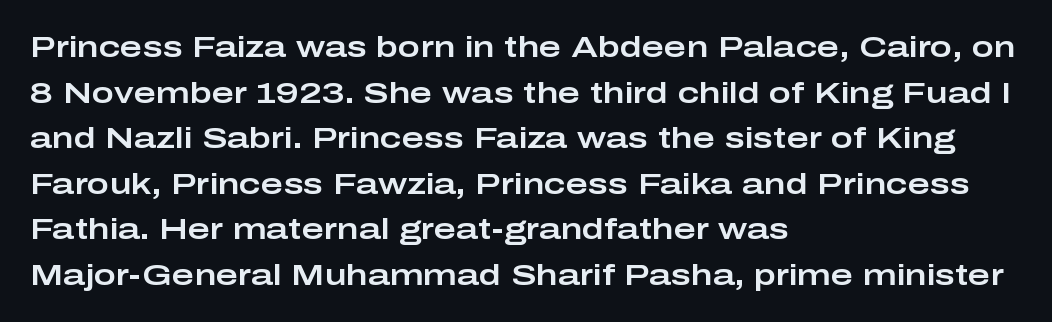
Q: Is the text italic (slanted)? A: No, it is upright.
Q: Is the typeface a serif or a sans-serif typeface? A: Sans-serif.
Q: Is the text underlined? A: No.
Q: How is the paragraph aligned? A: Left-aligned.
Q: Is the spacing between letters normal or unusually wide? A: Normal.
Q: Is the spacing between lines tight, normal or loose? A: Normal.
Q: Width (condensed, normal, or wide)? A: Wide.
Q: Stroke contrast? A: Low.
Q: x-height? A: Medium.
Q: Monospaced? A: No.
